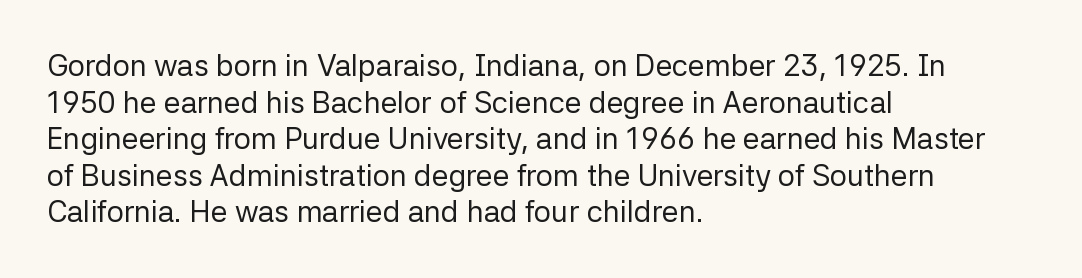
It's the straight-up-and-down kind of type. Heaviness? Minimal to ordinary, like unemphasized prose. Left-aligned paragraph, ragged on the right. How are the letters spaced? Ordinarily, with no added tracking. Character widths vary here, with narrow letters taking less room than wide ones. In terms of letterform style, serifs are entirely absent.
